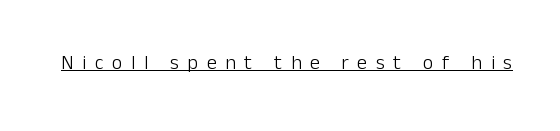
Q: Is the text bold? A: No.
Q: Is the text italic (slanted)? A: No, it is upright.
Q: Is the text underlined? A: Yes.
Q: Is the spacing between letters normal or unusually wide? A: Unusually wide.
